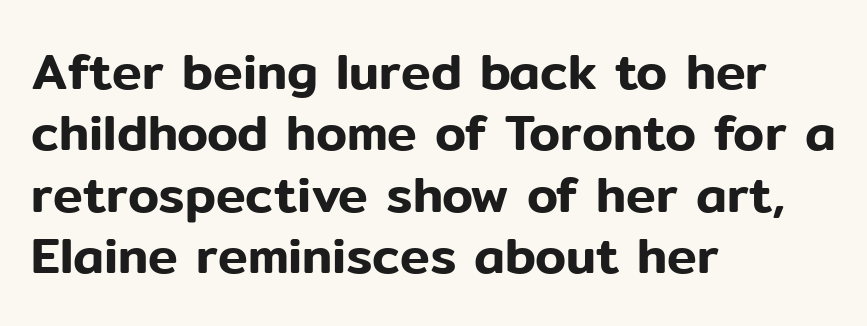
The image shows 50 px sans-serif type, upright; set left-aligned, line spacing 1.23x, normal letter spacing, not underlined; low stroke contrast and a medium x-height.
